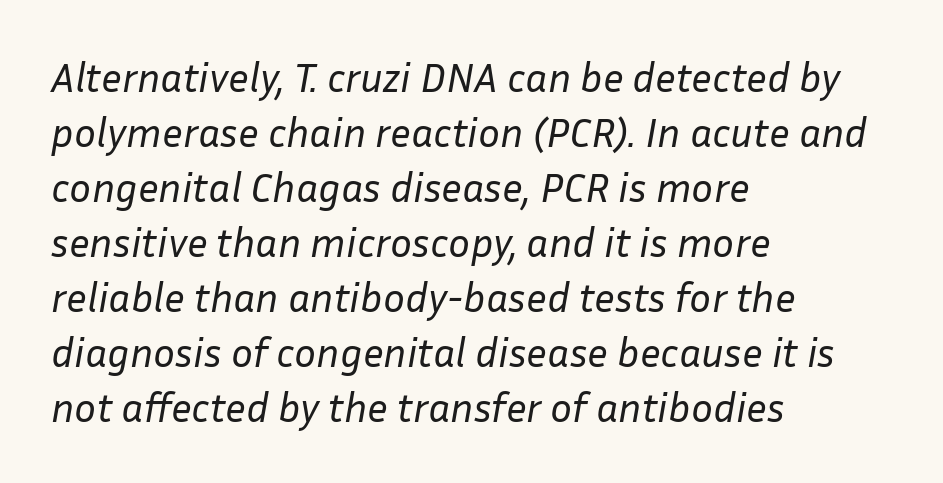
A typesetter would mark this as italic. Note the varied advance widths — an 'i' is clearly narrower than an 'm'. Teacher's note: observe the even left margin — that is flush-left alignment. How are the letters spaced? Ordinarily, with no added tracking. Honestly, the row spacing looks completely unremarkable.
